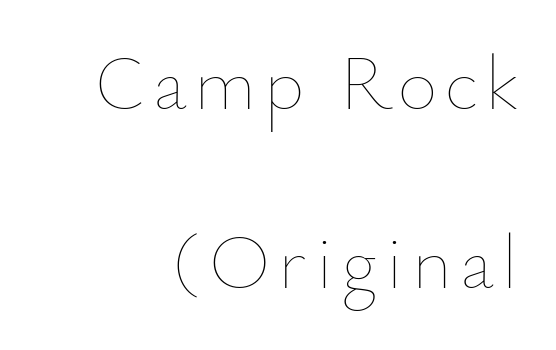
Q: Is the text bold? A: No.
Q: Is the text italic (slanted)? A: No, it is upright.
Q: Is the text underlined? A: No.
Q: How is the paragraph aligned? A: Right-aligned.
Q: Is the spacing between lines tight, normal or loose? A: Loose.
Q: Width (condensed, normal, or wide)? A: Normal.
Q: Stroke contrast? A: Low.
Q: x-height? A: Small.
Q: Monospaced? A: No.
